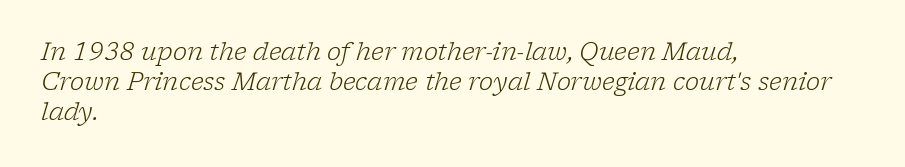
The image shows 24 px text type, italic (leaning right); set left-aligned, line spacing 1.24x, normal letter spacing, not underlined.
